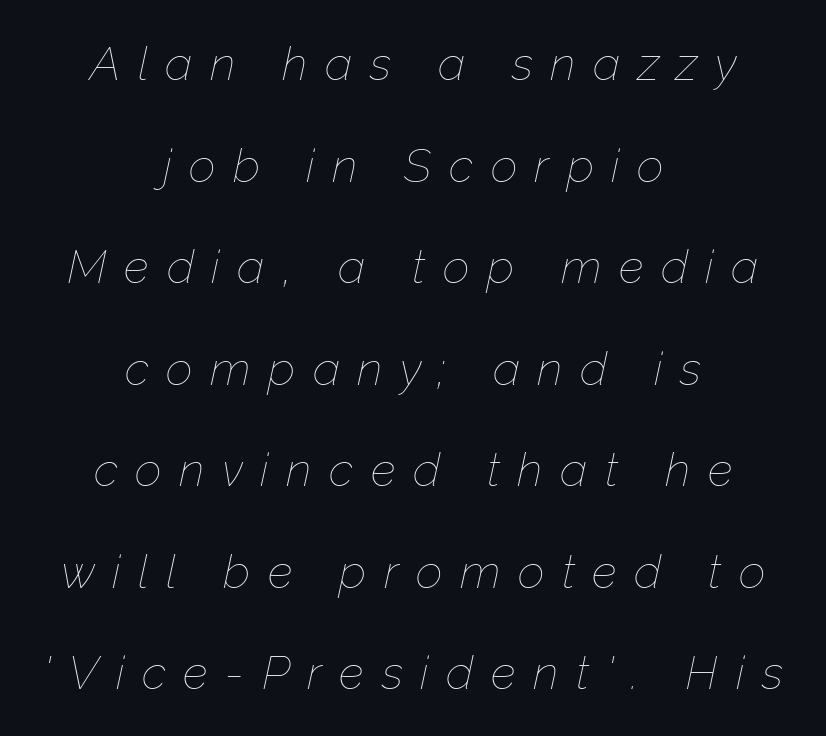
Q: Is the text bold? A: No.
Q: Is the text italic (slanted)? A: Yes, it leans right by about 12 degrees.
Q: Is the text underlined? A: No.
Q: How is the paragraph aligned? A: Centered.
Q: Is the spacing between letters normal or unusually wide? A: Unusually wide.
Q: Is the spacing between lines tight, normal or loose? A: Loose.
Q: Width (condensed, normal, or wide)? A: Normal.
Q: Stroke contrast? A: Low.
Q: x-height? A: Medium.
Q: Monospaced? A: No.
